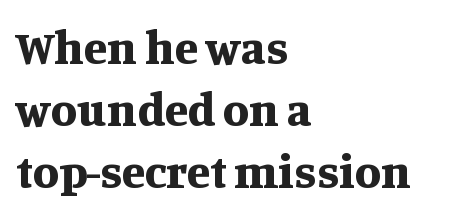
Summary of weight: heavy, a full bold. Looks like regular typesetting: each glyph gets only the width it needs. Characters follow at the spacing the type designer built in. The block of text has a typical density, with ordinary space between rows. Are there feet on the stems? There are — it's a serif.
